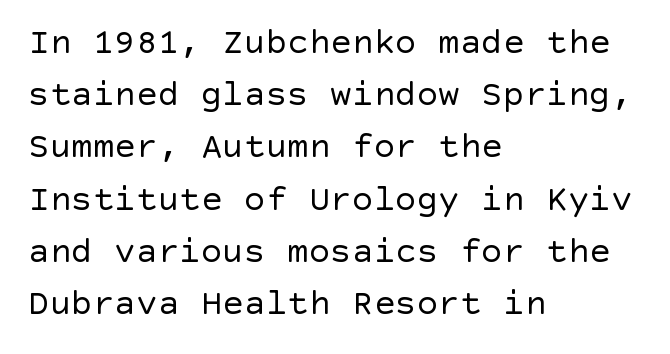
The image shows 36 px regular-weight sans-serif type, upright; set left-aligned, normal line spacing (1.45x), normal letter spacing, not underlined; a large x-height.
